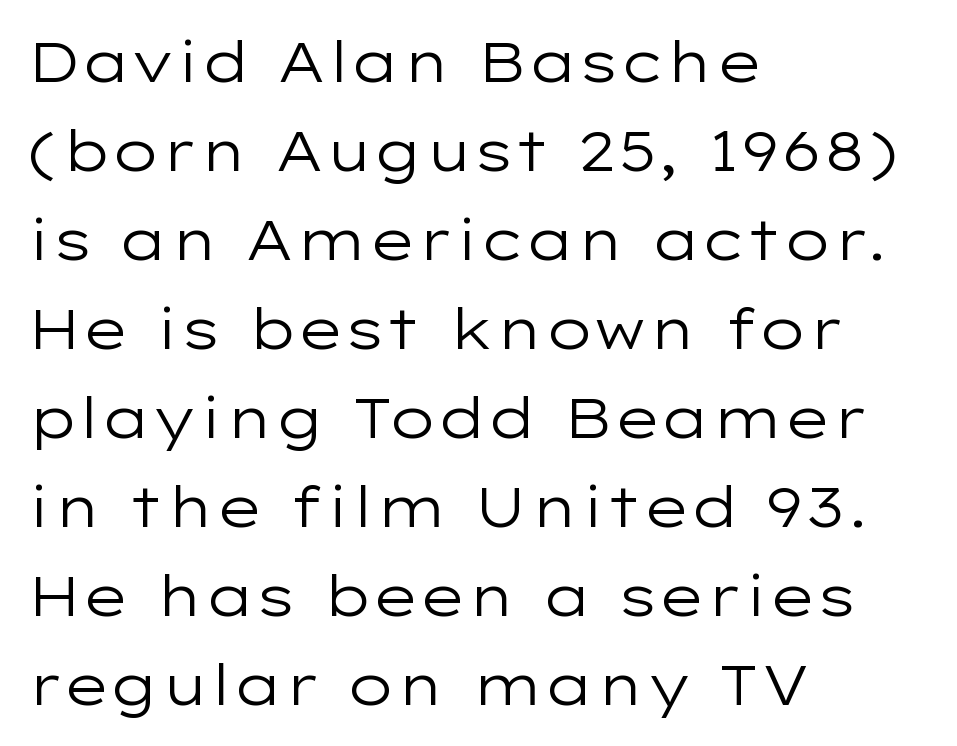
The image shows 56 px regular-weight, wide sans-serif type, upright; set left-aligned, normal line spacing (1.59x), normal letter spacing, not underlined; low stroke contrast and a medium x-height.
